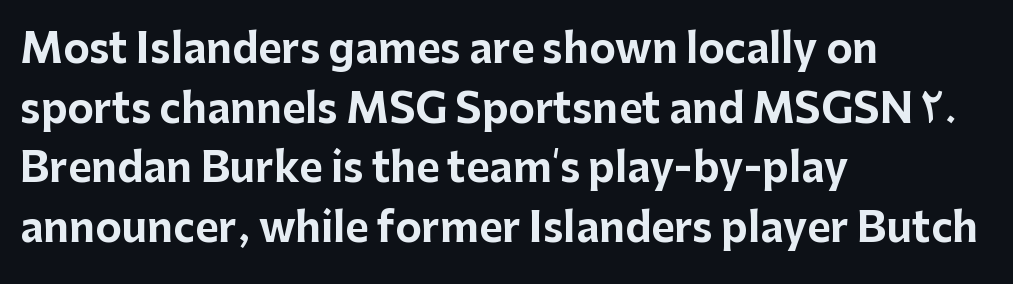
This sample uses a sans-serif face. Proportional: the letters do not fall into vertical columns. How would I describe the line gaps? Plain and ordinary. Rendered with straight, roman letterforms. Casual observation: everything's shoved over to the left.
